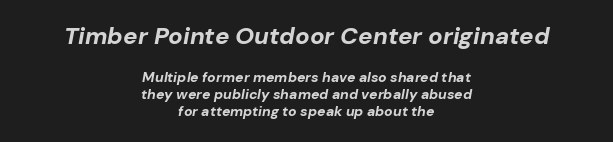
Q: Is the text bold? A: Yes.
Q: Is the text italic (slanted)? A: Yes, it leans right by about 10 degrees.
Q: Is the text underlined? A: No.
Q: How is the paragraph aligned? A: Centered.
Q: Is the spacing between letters normal or unusually wide? A: Normal.
Q: Which block of text is set in a larger size, the first (top) or the second (bottom)? A: The first (top) one.
